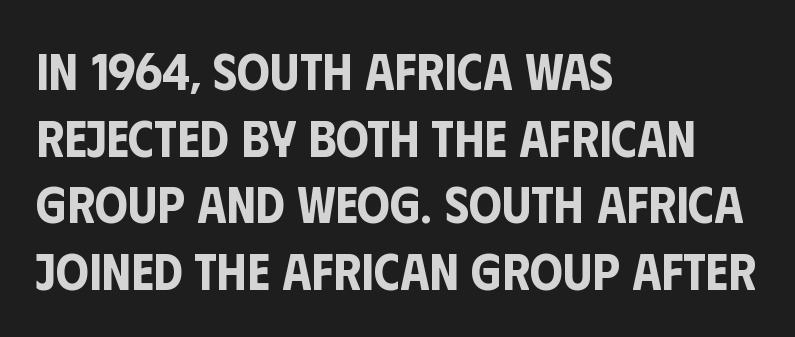
The image shows 52 px condensed sans-serif type, upright; set left-aligned, normal line spacing (1.28x), normal letter spacing, not underlined; low stroke contrast and a large x-height.
